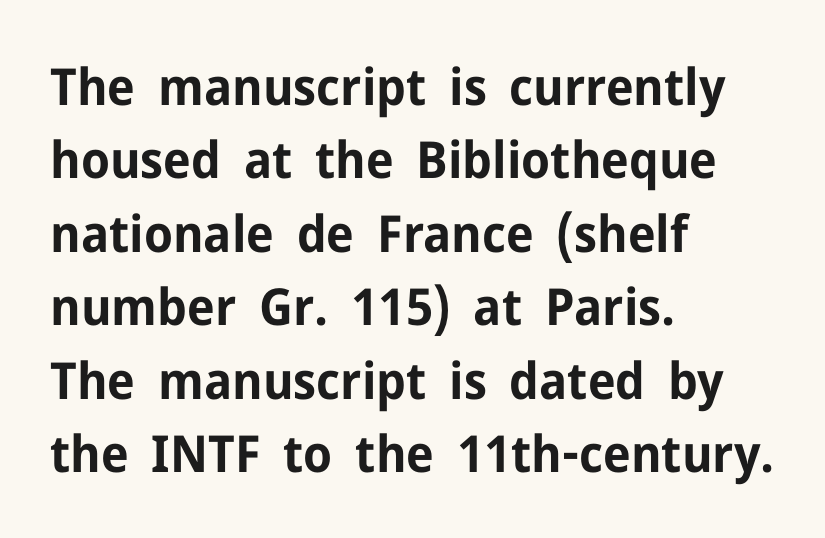
Character widths vary here, with narrow letters taking less room than wide ones. This rendering leaves character spacing at its baseline value. The text was rendered using a sans face with plain stroke endings. The text block is weighted toward the left margin, trailing off unevenly rightward.
